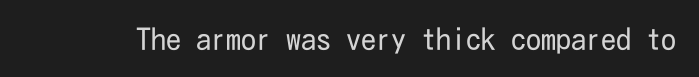
Q: Is the text bold? A: No.
Q: Is the text italic (slanted)? A: No, it is upright.
Q: Is the typeface a serif or a sans-serif typeface? A: Sans-serif.
Q: Is the text underlined? A: No.
Q: Is the spacing between letters normal or unusually wide? A: Normal.
Q: Width (condensed, normal, or wide)? A: Condensed.
Q: Stroke contrast? A: Low.
Q: x-height? A: Medium.
